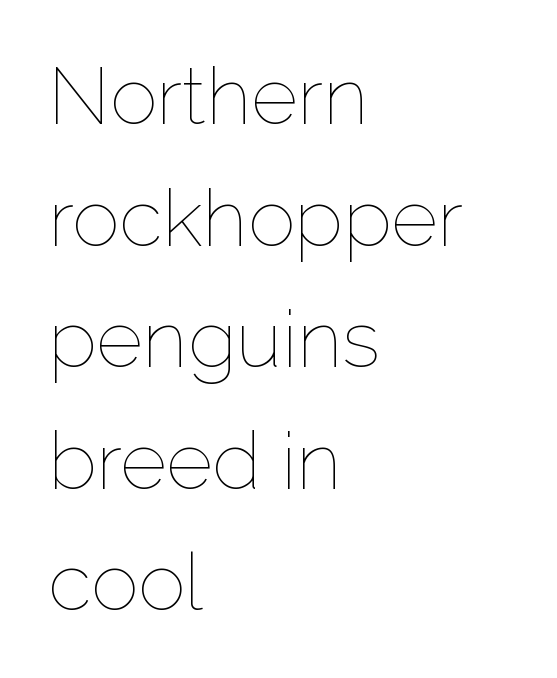
Looks like regular typesetting: each glyph gets only the width it needs. Compared with a typical body face, this is equally light or lighter still. Check under the words: just untouched page. Each word holds together tightly as a unit, with standard inter-letter gaps. The letters stand straight up with perfectly vertical stems. If you measured baseline to baseline, you'd find a middling distance.
